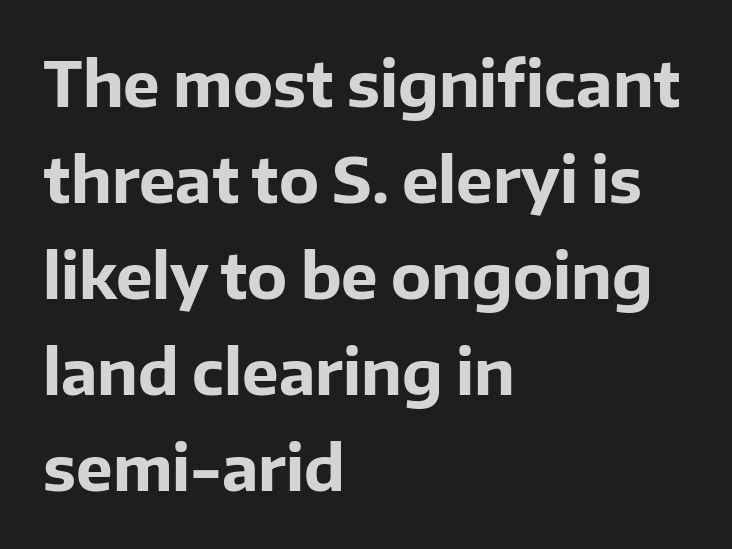
{"serif": "no", "italic": "no", "bold": "yes", "weight": "bold", "width": "normal", "stroke_contrast": "low", "x_height": "medium", "monospaced": "no", "underline": "no", "align": "left", "line_spacing": "normal", "line_spacing_ratio": 1.55, "letter_spacing": "normal", "letter_spacing_em": 0.0, "glyph_px": 62}
